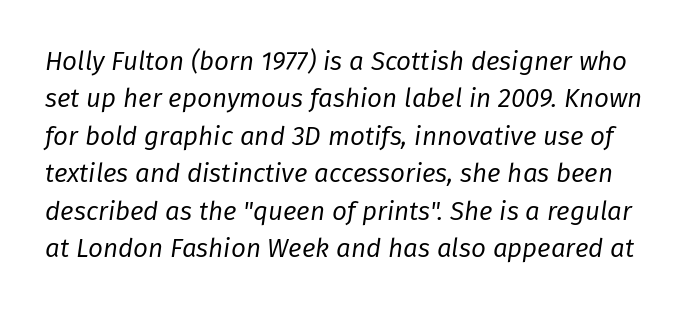
Q: Is the text bold? A: No.
Q: Is the text italic (slanted)? A: Yes, it leans right by about 8 degrees.
Q: Is the text underlined? A: No.
Q: Is the spacing between letters normal or unusually wide? A: Normal.
Q: Is the spacing between lines tight, normal or loose? A: Normal.
